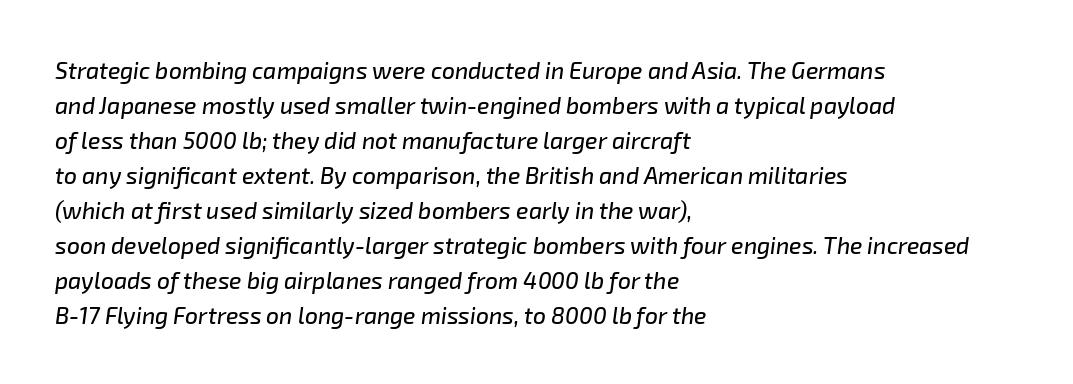
The image shows 23 px text type, italic (leaning right); set left-aligned, normal line spacing (1.52x), normal letter spacing, not underlined.
